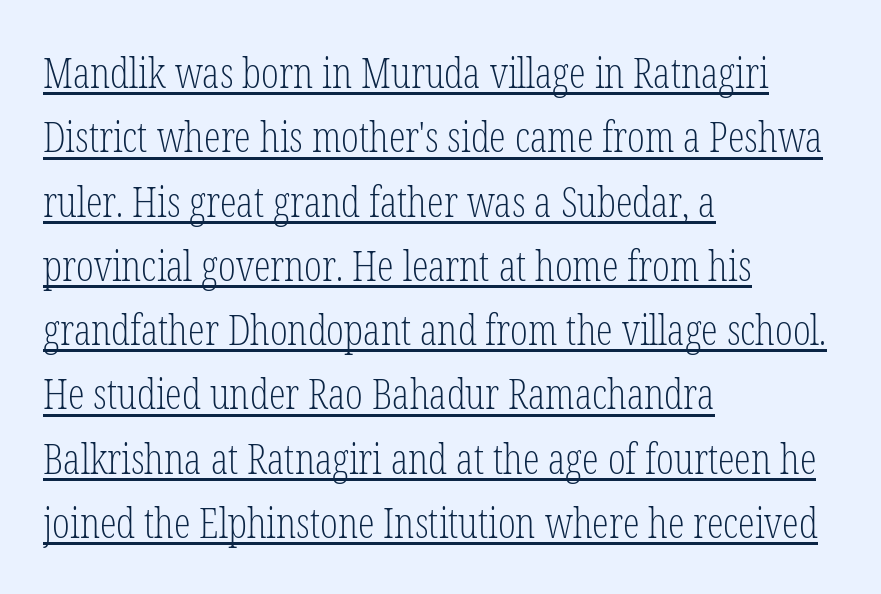
The image shows 42 px light, condensed serif type, upright; set left-aligned, normal line spacing (1.53x), normal letter spacing, underlined; low stroke contrast and a medium x-height.
